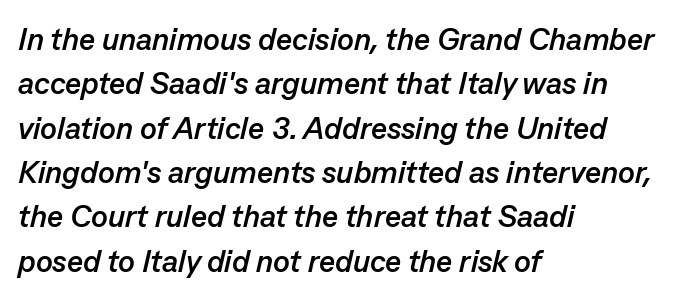
A typesetter would call this zero additional tracking. In CSS terms this would be text-align: left. Glance below the letters and you will spot only blank space. Emphasis-style slanted type is in use. The rendering uses a moderate line-height, typical for paragraphs.
